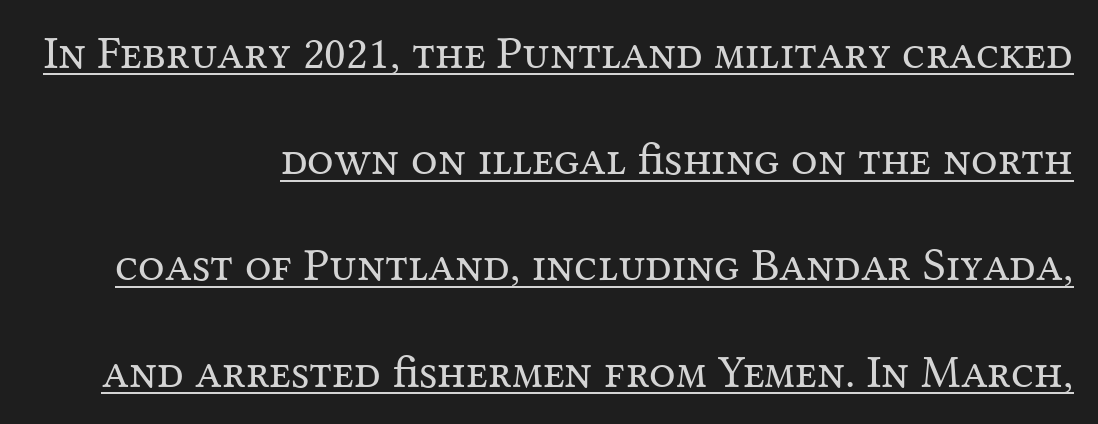
Q: Is the text bold? A: No.
Q: Is the text italic (slanted)? A: No, it is upright.
Q: Is the typeface a serif or a sans-serif typeface? A: Serif.
Q: Is the text underlined? A: Yes.
Q: How is the paragraph aligned? A: Right-aligned.
Q: Is the spacing between letters normal or unusually wide? A: Normal.
Q: Is the spacing between lines tight, normal or loose? A: Loose.
Q: Width (condensed, normal, or wide)? A: Normal.
Q: Stroke contrast? A: Medium.
Q: x-height? A: Medium.
Q: Monospaced? A: No.
